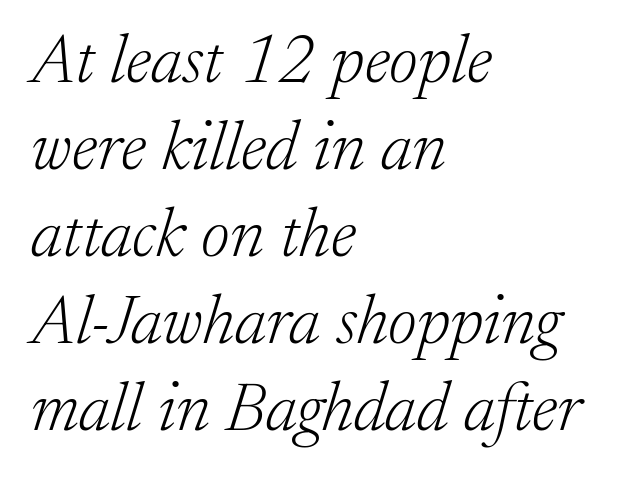
Q: Is the text bold? A: No.
Q: Is the text italic (slanted)? A: Yes, it leans right by about 17 degrees.
Q: Is the typeface a serif or a sans-serif typeface? A: Serif.
Q: Is the text underlined? A: No.
Q: How is the paragraph aligned? A: Left-aligned.
Q: Is the spacing between letters normal or unusually wide? A: Normal.
Q: Is the spacing between lines tight, normal or loose? A: Normal.
Q: Width (condensed, normal, or wide)? A: Normal.
Q: Stroke contrast? A: Low.
Q: x-height? A: Medium.
Q: Monospaced? A: No.
